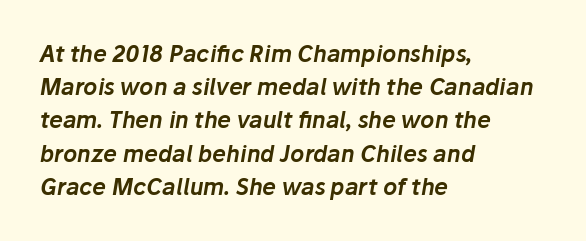
Q: Is the text italic (slanted)? A: Yes, it leans right by about 10 degrees.
Q: Is the text underlined? A: No.
Q: How is the paragraph aligned? A: Left-aligned.
Q: Is the spacing between letters normal or unusually wide? A: Normal.
Q: Is the spacing between lines tight, normal or loose? A: Normal.
